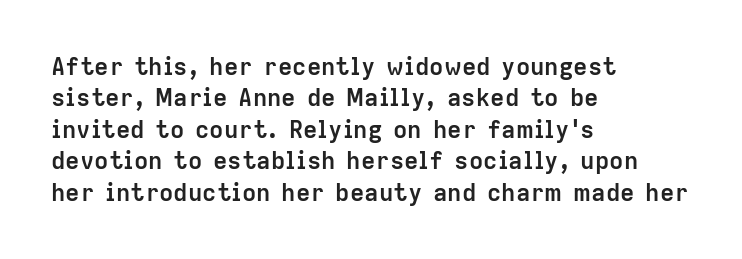
Caption: standard tracking, unaltered. In CSS terms this would be text-align: left. Unlike italic type, these characters show no tilt at all. A dark, heavy texture on the line: the type is bold.
